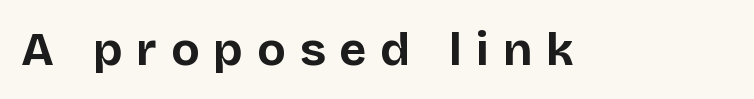
Q: Is the text bold? A: Yes.
Q: Is the text italic (slanted)? A: No, it is upright.
Q: Is the typeface a serif or a sans-serif typeface? A: Sans-serif.
Q: Is the text underlined? A: No.
Q: Is the spacing between letters normal or unusually wide? A: Unusually wide.
Q: Width (condensed, normal, or wide)? A: Normal.
Q: Stroke contrast? A: Low.
Q: x-height? A: Large.
Q: Monospaced? A: No.
